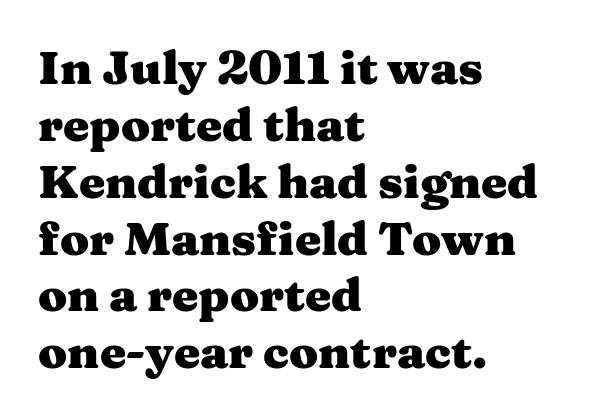
Q: Is the text bold? A: Yes.
Q: Is the text italic (slanted)? A: No, it is upright.
Q: Is the typeface a serif or a sans-serif typeface? A: Serif.
Q: Is the text underlined? A: No.
Q: How is the paragraph aligned? A: Left-aligned.
Q: Is the spacing between letters normal or unusually wide? A: Normal.
Q: Width (condensed, normal, or wide)? A: Wide.
Q: Stroke contrast? A: Medium.
Q: x-height? A: Medium.
Q: Monospaced? A: No.
